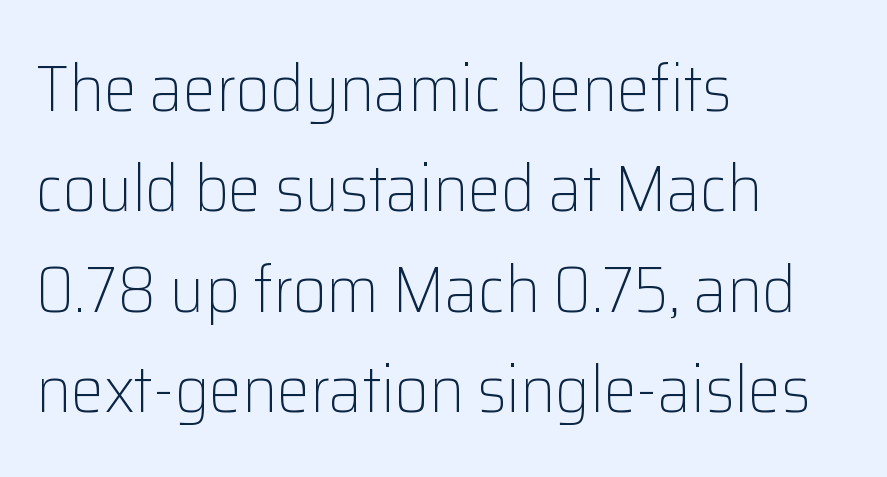
The image shows 66 px light sans-serif type, upright; set left-aligned, normal line spacing (1.52x), normal letter spacing, not underlined; low stroke contrast and a medium x-height.
